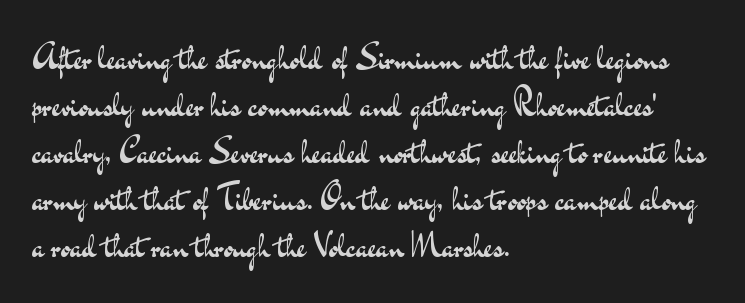
The image shows 34 px regular-weight, wide sans-serif type; set left-aligned, normal line spacing (1.38x), normal letter spacing, not underlined; medium stroke contrast and a small x-height.
